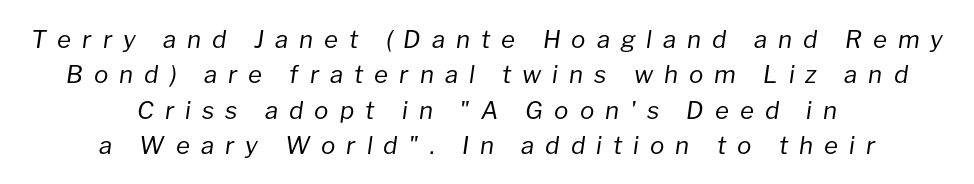
{"italic": "yes", "lean": "right", "slant_degrees": 8, "bold": "no", "underline": "no", "align": "center", "line_spacing": "normal", "line_spacing_ratio": 1.47, "letter_spacing": "wide", "letter_spacing_em": 0.46, "glyph_px": 24}
